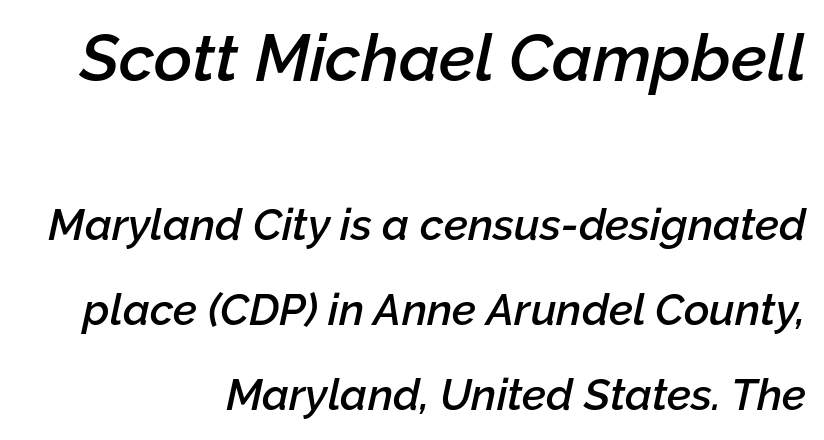
The image shows 66 px semibold type, italic (leaning right); set right-aligned, loose line spacing (1.93x), normal letter spacing, not underlined; the first (top) block is 1.5x larger; low stroke contrast and a medium x-height.
